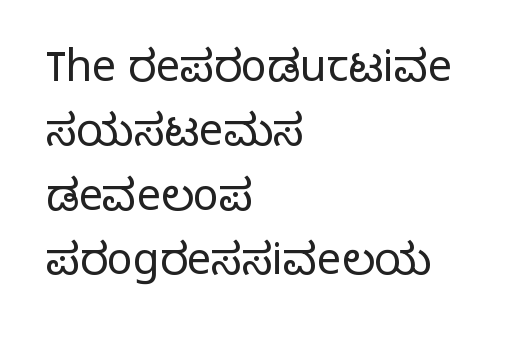
Q: Is the text bold? A: No.
Q: Is the text italic (slanted)? A: No, it is upright.
Q: Is the typeface a serif or a sans-serif typeface? A: Sans-serif.
Q: Is the text underlined? A: No.
Q: How is the paragraph aligned? A: Left-aligned.
Q: Is the spacing between letters normal or unusually wide? A: Normal.
Q: Is the spacing between lines tight, normal or loose? A: Normal.
Q: Width (condensed, normal, or wide)? A: Normal.
Q: Stroke contrast? A: Low.
Q: x-height? A: Medium.
Q: Monospaced? A: No.
